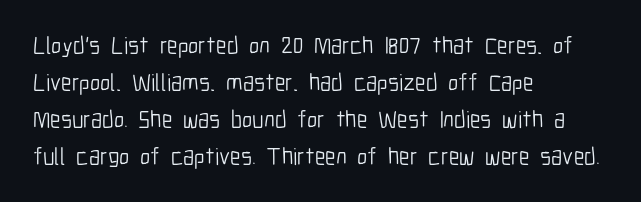
{"italic": "no", "bold": "no", "underline": "no", "align": "left", "line_spacing": "normal", "line_spacing_ratio": 1.54, "letter_spacing": "normal", "letter_spacing_em": 0.0, "glyph_px": 24}
